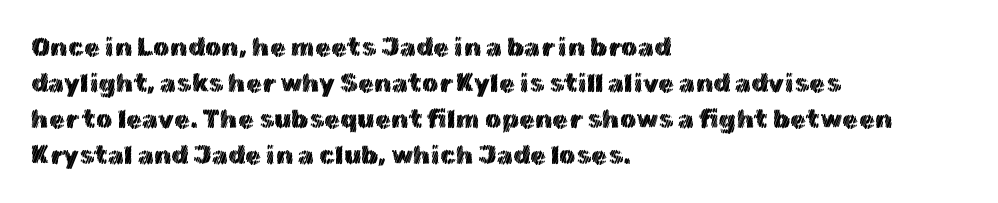
Q: Is the text italic (slanted)? A: No, it is upright.
Q: Is the text underlined? A: No.
Q: How is the paragraph aligned? A: Left-aligned.
Q: Is the spacing between letters normal or unusually wide? A: Normal.
Q: Is the spacing between lines tight, normal or loose? A: Normal.
